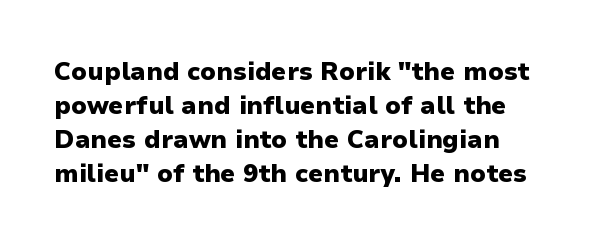
Q: Is the text bold? A: Yes.
Q: Is the text italic (slanted)? A: No, it is upright.
Q: Is the text underlined? A: No.
Q: Is the spacing between letters normal or unusually wide? A: Normal.
Q: Is the spacing between lines tight, normal or loose? A: Normal.
